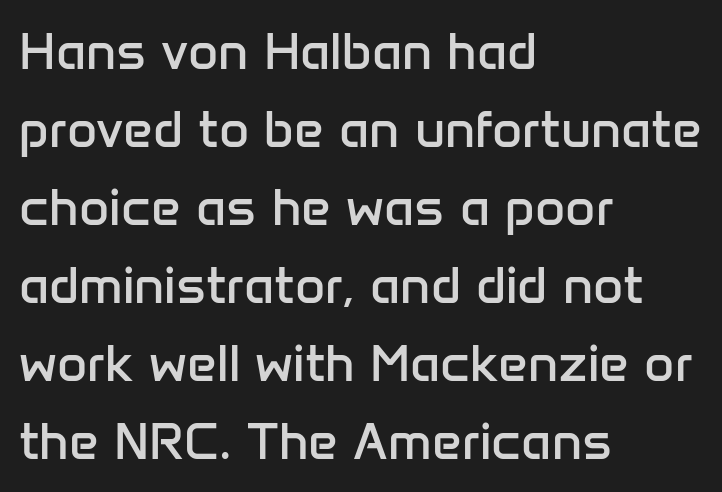
Q: Is the text bold? A: No.
Q: Is the text italic (slanted)? A: No, it is upright.
Q: Is the typeface a serif or a sans-serif typeface? A: Sans-serif.
Q: Is the text underlined? A: No.
Q: How is the paragraph aligned? A: Left-aligned.
Q: Is the spacing between letters normal or unusually wide? A: Normal.
Q: Is the spacing between lines tight, normal or loose? A: Normal.
Q: Width (condensed, normal, or wide)? A: Normal.
Q: Stroke contrast? A: Low.
Q: x-height? A: Medium.
Q: Monospaced? A: No.
